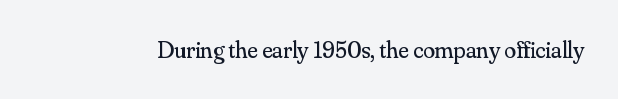
{"italic": "no", "bold": "no", "underline": "no", "letter_spacing": "normal", "letter_spacing_em": 0.0, "glyph_px": 24}
